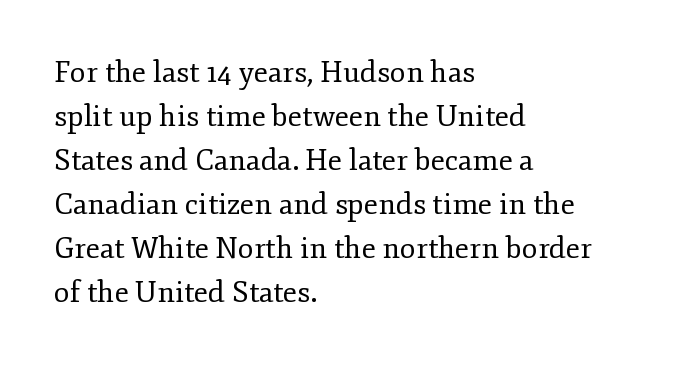
{"serif": "yes", "italic": "no", "bold": "no", "weight": "regular", "width": "normal", "stroke_contrast": "low", "x_height": "small", "monospaced": "no", "underline": "no", "align": "left", "line_spacing": "normal", "line_spacing_ratio": 1.52, "letter_spacing": "normal", "letter_spacing_em": 0.0, "glyph_px": 29}
